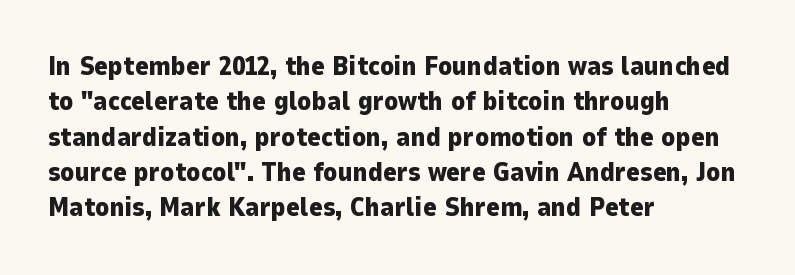
Q: Is the text bold? A: Yes.
Q: Is the text italic (slanted)? A: No, it is upright.
Q: Is the text underlined? A: No.
Q: How is the paragraph aligned? A: Left-aligned.
Q: Is the spacing between letters normal or unusually wide? A: Normal.
Q: Is the spacing between lines tight, normal or loose? A: Normal.
